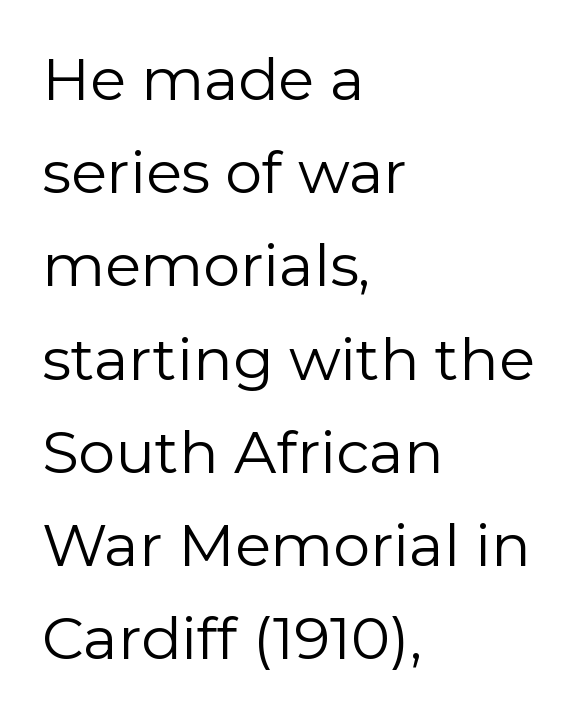
The image shows 59 px regular-weight sans-serif type, upright; set left-aligned, normal line spacing (1.58x), normal letter spacing, not underlined; low stroke contrast and a medium x-height.
